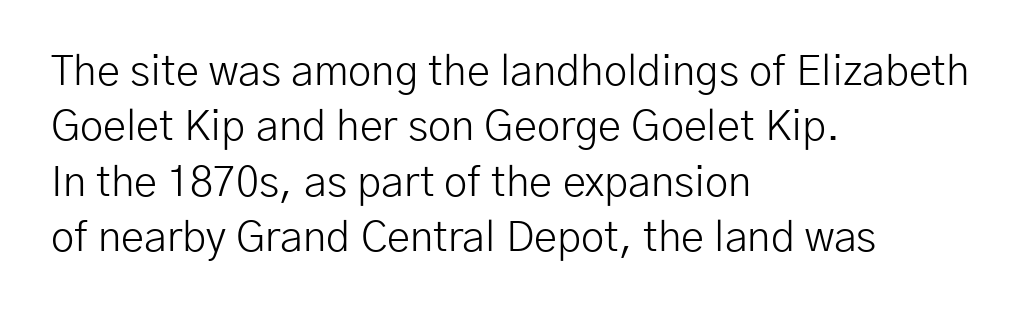
Rendered with straight, roman letterforms. The lines sit at an ordinary, default distance from one another. No word sits above an underline. Compared with typical body copy, the letter spacing here is the same. The weight tops out at a normal text grade.
